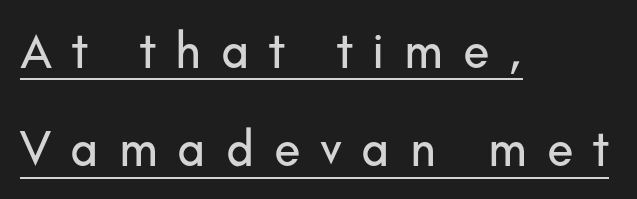
The image shows 49 px sans-serif type, upright; set left-aligned, loose line spacing (2.01x), unusually wide letter spacing (+0.4 em), underlined; low stroke contrast and a small x-height.
